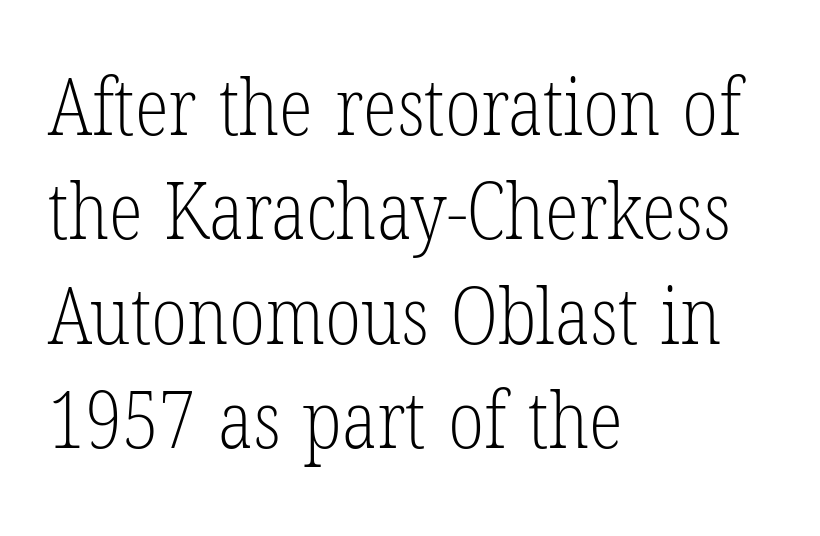
Q: Is the text bold? A: No.
Q: Is the text italic (slanted)? A: No, it is upright.
Q: Is the typeface a serif or a sans-serif typeface? A: Serif.
Q: Is the text underlined? A: No.
Q: How is the paragraph aligned? A: Left-aligned.
Q: Is the spacing between letters normal or unusually wide? A: Normal.
Q: Is the spacing between lines tight, normal or loose? A: Normal.
Q: Width (condensed, normal, or wide)? A: Condensed.
Q: Stroke contrast? A: Low.
Q: x-height? A: Medium.
Q: Monospaced? A: No.
